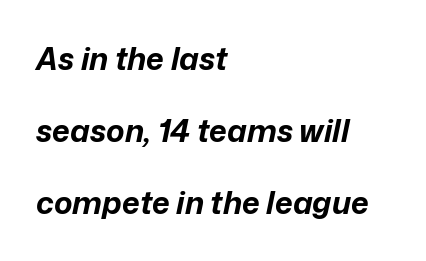
The image shows 31 px bold type, italic (leaning right); set left-aligned, loose line spacing (2.33x), normal letter spacing, not underlined; low stroke contrast and a medium x-height.
